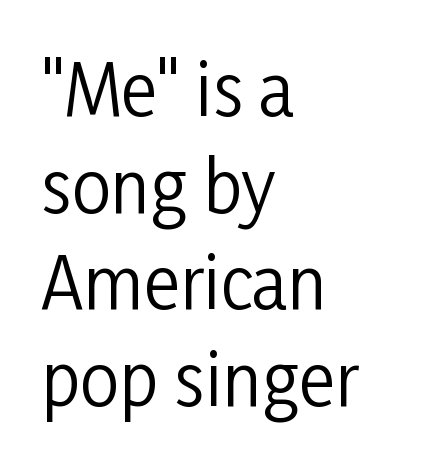
Q: Is the text bold? A: No.
Q: Is the text italic (slanted)? A: No, it is upright.
Q: Is the typeface a serif or a sans-serif typeface? A: Sans-serif.
Q: Is the text underlined? A: No.
Q: How is the paragraph aligned? A: Left-aligned.
Q: Is the spacing between letters normal or unusually wide? A: Normal.
Q: Is the spacing between lines tight, normal or loose? A: Normal.
Q: Width (condensed, normal, or wide)? A: Condensed.
Q: Stroke contrast? A: Low.
Q: x-height? A: Medium.
Q: Monospaced? A: No.
